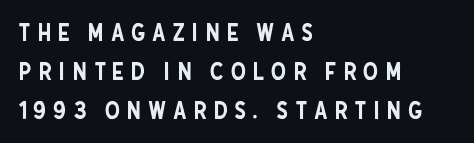
Q: Is the text italic (slanted)? A: No, it is upright.
Q: Is the text underlined? A: No.
Q: How is the paragraph aligned? A: Left-aligned.
Q: Is the spacing between letters normal or unusually wide? A: Unusually wide.
Q: Is the spacing between lines tight, normal or loose? A: Normal.
